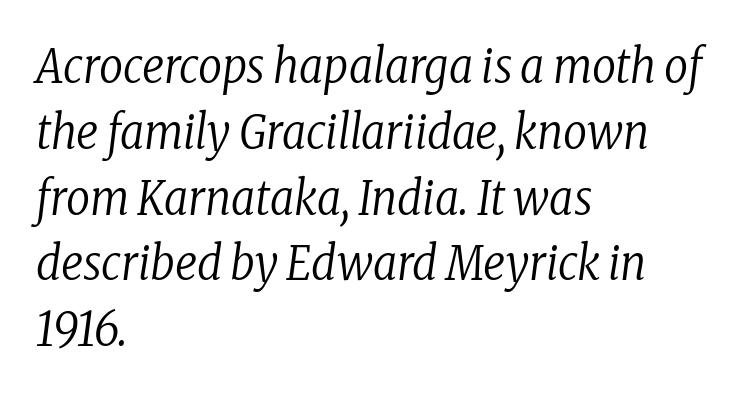
Q: Is the text bold? A: No.
Q: Is the text italic (slanted)? A: Yes, it leans right by about 8 degrees.
Q: Is the typeface a serif or a sans-serif typeface? A: Serif.
Q: Is the text underlined? A: No.
Q: How is the paragraph aligned? A: Left-aligned.
Q: Is the spacing between letters normal or unusually wide? A: Normal.
Q: Is the spacing between lines tight, normal or loose? A: Normal.
Q: Width (condensed, normal, or wide)? A: Condensed.
Q: Stroke contrast? A: Low.
Q: x-height? A: Medium.
Q: Monospaced? A: No.
